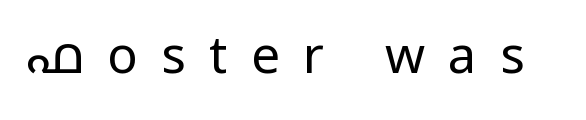
The image shows 51 px regular-weight sans-serif type, upright; set unusually wide letter spacing (+0.46 em), not underlined; low stroke contrast and a medium x-height.
